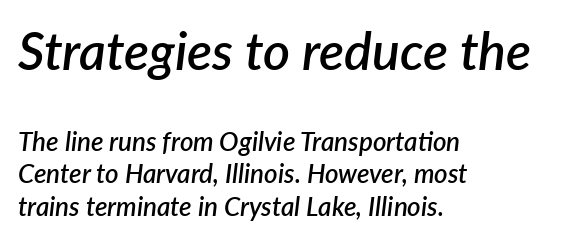
Q: Is the text bold? A: Semi-bold.
Q: Is the text italic (slanted)? A: Yes, it leans right by about 7 degrees.
Q: Is the text underlined? A: No.
Q: How is the paragraph aligned? A: Left-aligned.
Q: Is the spacing between letters normal or unusually wide? A: Normal.
Q: Is the spacing between lines tight, normal or loose? A: Normal.
Q: Which block of text is set in a larger size, the first (top) or the second (bottom)? A: The first (top) one.
Q: Width (condensed, normal, or wide)? A: Normal.
Q: Stroke contrast? A: Low.
Q: x-height? A: Medium.
Q: Monospaced? A: No.
